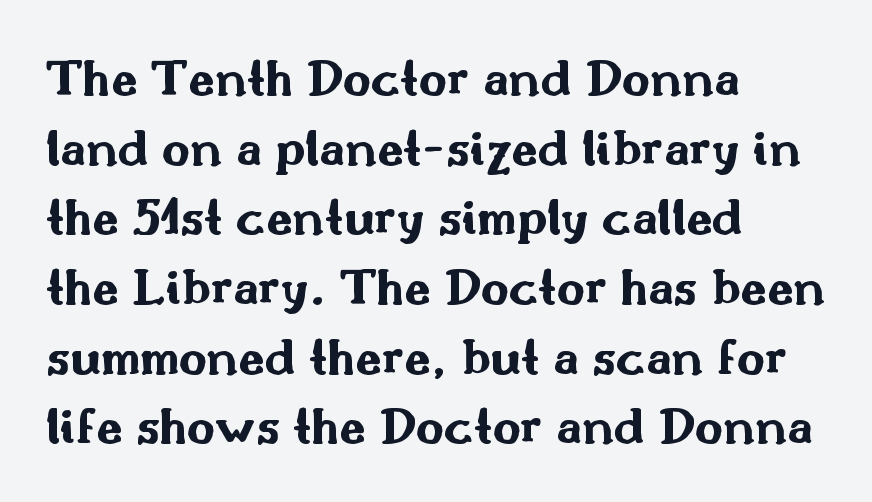
{"serif": "no", "italic": "no", "bold": "yes", "weight": "bold", "width": "wide", "stroke_contrast": "medium", "x_height": "small", "monospaced": "no", "underline": "no", "align": "left", "line_spacing": "normal", "line_spacing_ratio": 1.29, "letter_spacing": "normal", "letter_spacing_em": 0.0, "glyph_px": 54}
